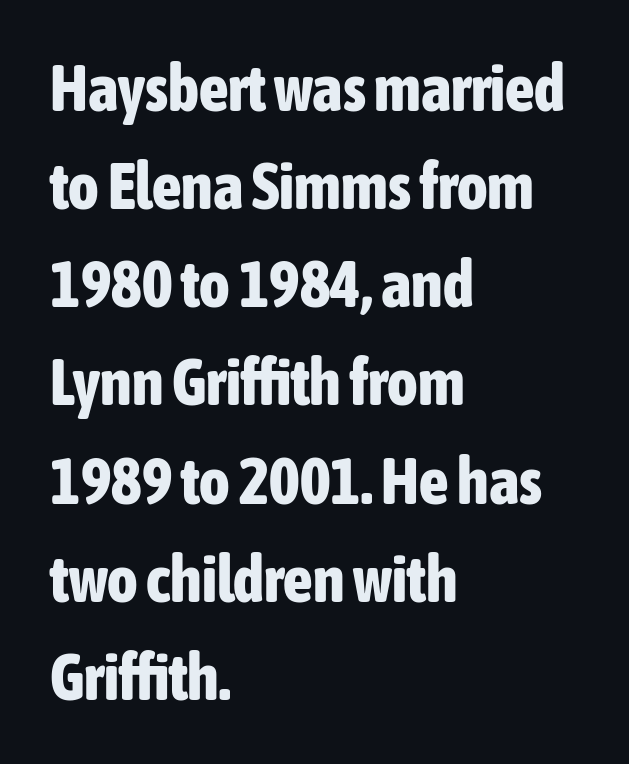
{"serif": "no", "italic": "no", "bold": "yes", "weight": "bold", "width": "condensed", "stroke_contrast": "low", "x_height": "medium", "monospaced": "no", "underline": "no", "align": "left", "line_spacing": "normal", "line_spacing_ratio": 1.51, "letter_spacing": "normal", "letter_spacing_em": 0.0, "glyph_px": 65}
